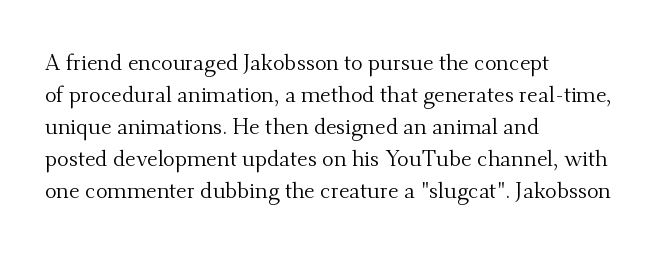
{"italic": "no", "bold": "no", "underline": "no", "align": "left", "line_spacing": "normal", "line_spacing_ratio": 1.46, "letter_spacing": "normal", "letter_spacing_em": 0.0, "glyph_px": 22}
